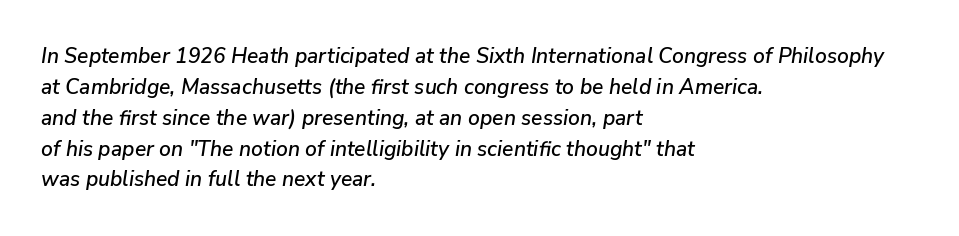
{"italic": "yes", "lean": "right", "slant_degrees": 9, "underline": "no", "align": "left", "line_spacing": "normal", "line_spacing_ratio": 1.47, "letter_spacing": "normal", "letter_spacing_em": 0.0, "glyph_px": 21}
